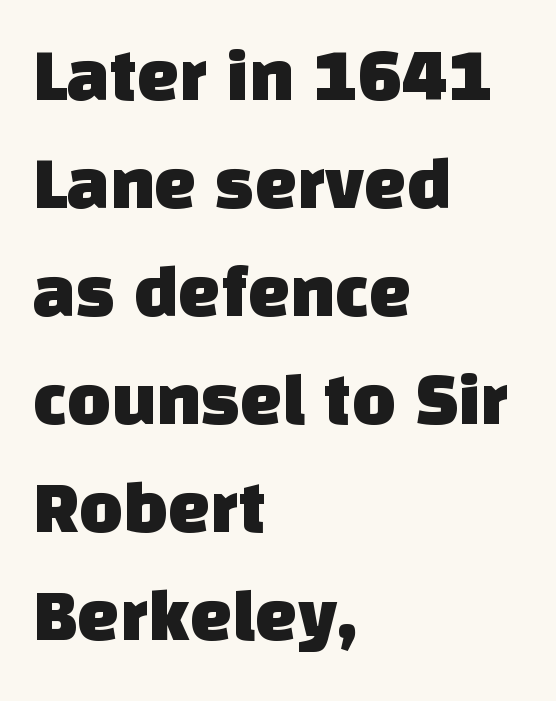
{"serif": "no", "width": "normal", "stroke_contrast": "low", "x_height": "large", "monospaced": "no", "underline": "no", "align": "left", "line_spacing": "normal", "line_spacing_ratio": 1.44, "letter_spacing": "normal", "letter_spacing_em": 0.0, "glyph_px": 75}
